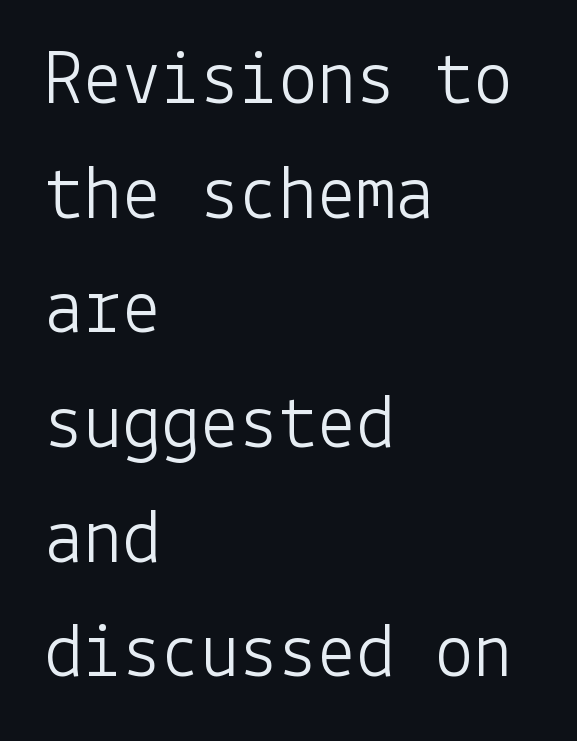
Q: Is the text bold? A: No.
Q: Is the text italic (slanted)? A: No, it is upright.
Q: Is the typeface a serif or a sans-serif typeface? A: Sans-serif.
Q: Is the text underlined? A: No.
Q: How is the paragraph aligned? A: Left-aligned.
Q: Is the spacing between letters normal or unusually wide? A: Normal.
Q: Is the spacing between lines tight, normal or loose? A: Normal.
Q: Width (condensed, normal, or wide)? A: Normal.
Q: Stroke contrast? A: Low.
Q: x-height? A: Medium.
